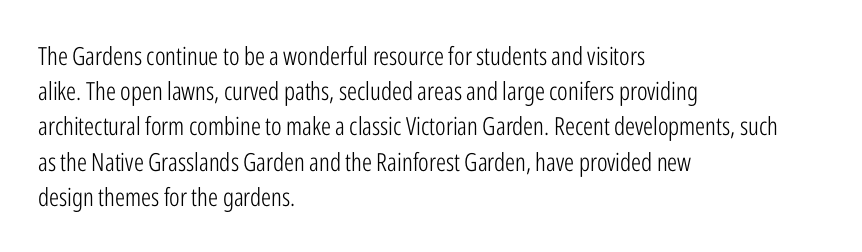
The image shows 25 px text type, upright; set left-aligned, normal line spacing (1.41x), normal letter spacing, not underlined.
